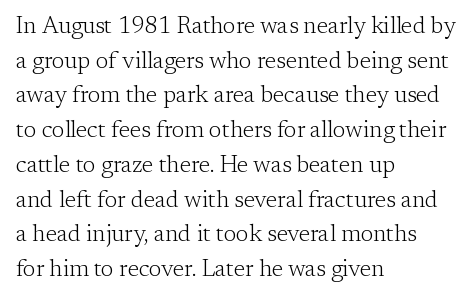
Vertical strokes here are truly vertical. Is the block centered? No — it sits flush against the left margin. Standard letterfit; no display-style spreading of the glyphs. This is not heavy type; no bold has been used.
